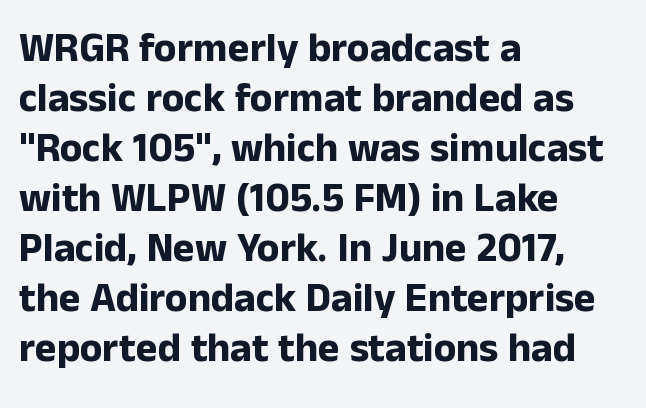
{"serif": "no", "italic": "no", "bold": "yes", "weight": "bold", "width": "normal", "stroke_contrast": "low", "x_height": "medium", "monospaced": "no", "underline": "no", "align": "left", "line_spacing_ratio": 1.22, "letter_spacing": "normal", "letter_spacing_em": 0.0, "glyph_px": 41}
